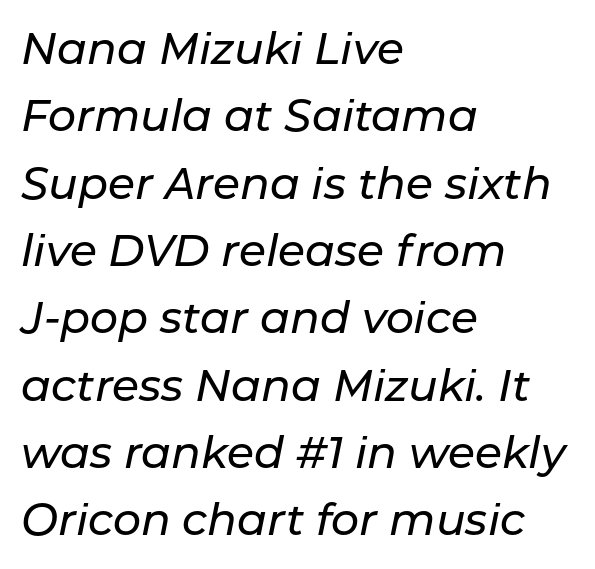
{"italic": "yes", "lean": "right", "slant_degrees": 11, "width": "normal", "stroke_contrast": "low", "x_height": "medium", "monospaced": "no", "underline": "no", "align": "left", "line_spacing": "normal", "line_spacing_ratio": 1.53, "letter_spacing": "normal", "letter_spacing_em": 0.0, "glyph_px": 44}
